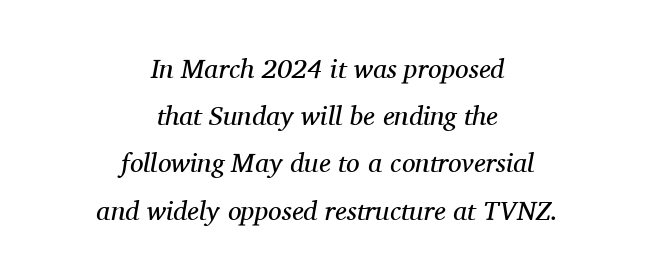
{"italic": "yes", "lean": "right", "slant_degrees": 11, "bold": "no", "underline": "no", "align": "center", "line_spacing_ratio": 1.75, "letter_spacing": "normal", "letter_spacing_em": 0.0, "glyph_px": 27}
